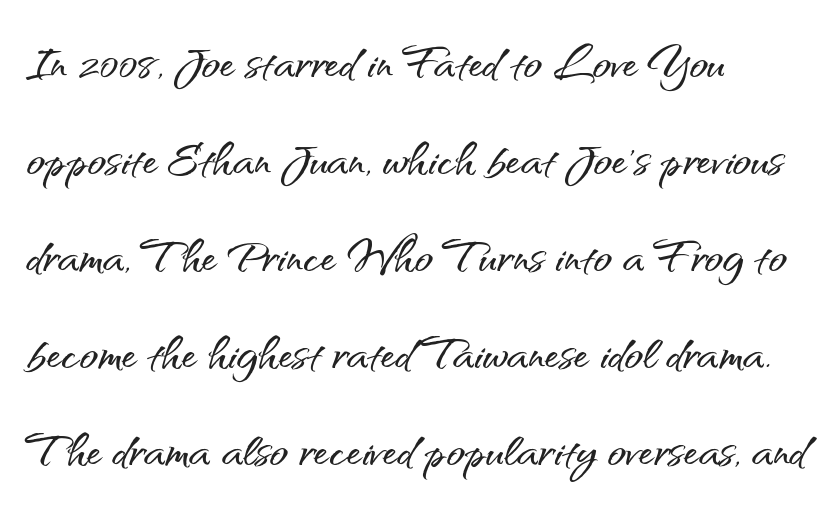
{"serif": "no", "width": "normal", "stroke_contrast": "medium", "x_height": "small", "monospaced": "no", "underline": "no", "align": "left", "line_spacing": "normal", "line_spacing_ratio": 1.59, "letter_spacing": "normal", "letter_spacing_em": 0.0, "glyph_px": 61}
